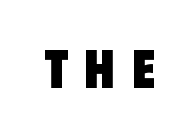
{"serif": "no", "bold": "yes", "weight": "heavy", "width": "condensed", "stroke_contrast": "low", "x_height": "large", "monospaced": "no", "underline": "no", "letter_spacing": "wide", "letter_spacing_em": 0.3, "glyph_px": 55}
